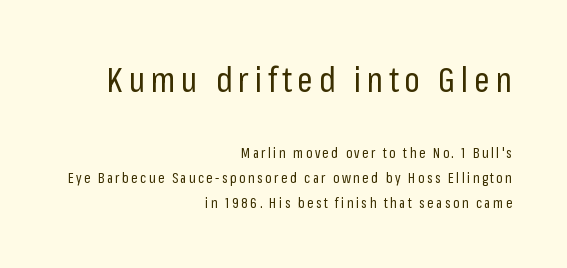
{"serif": "no", "italic": "no", "bold": "no", "weight": "regular", "width": "condensed", "stroke_contrast": "low", "x_height": "medium", "monospaced": "no", "underline": "no", "align": "right", "line_spacing_ratio": 1.79, "larger_block": "first", "size_ratio": 2.43, "glyph_px": 34}
